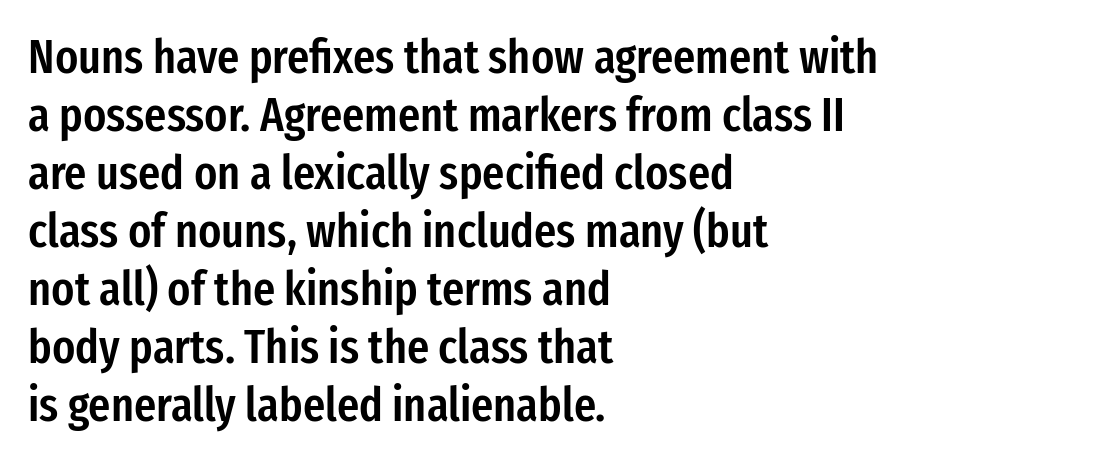
The image shows 48 px semibold, condensed sans-serif type, upright; set left-aligned, line spacing 1.21x, normal letter spacing, not underlined; low stroke contrast and a medium x-height.
